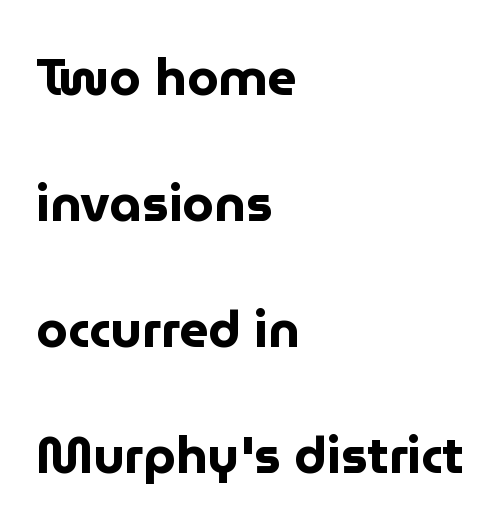
Q: Is the text bold? A: Yes.
Q: Is the text italic (slanted)? A: No, it is upright.
Q: Is the typeface a serif or a sans-serif typeface? A: Sans-serif.
Q: Is the text underlined? A: No.
Q: How is the paragraph aligned? A: Left-aligned.
Q: Is the spacing between letters normal or unusually wide? A: Normal.
Q: Is the spacing between lines tight, normal or loose? A: Loose.
Q: Width (condensed, normal, or wide)? A: Normal.
Q: Stroke contrast? A: Low.
Q: x-height? A: Medium.
Q: Monospaced? A: No.
